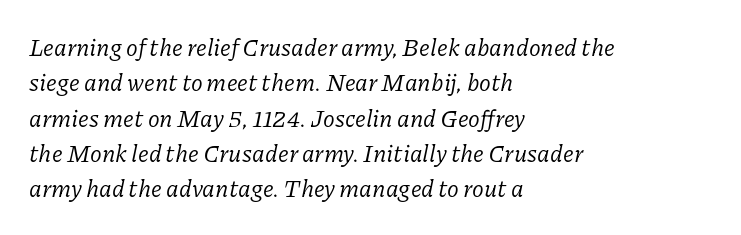
This rendering leaves character spacing at its baseline value. Tall strokes in this sample are angled rather than plumb. Anything drawn beneath the words? Only blank space. Stroke thickness stays within the range of a standard reading face or lighter. Compared with typical paragraphs, the rows here are spaced about the same. The lines are quadded left.
